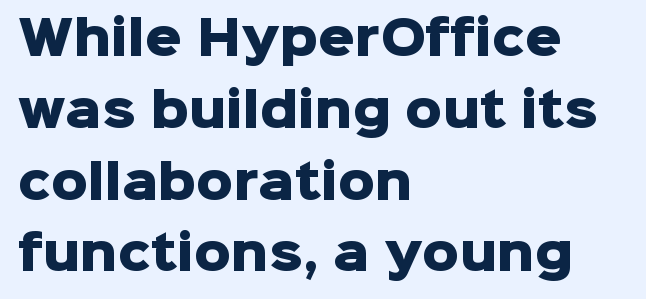
{"serif": "no", "italic": "no", "bold": "yes", "weight": "heavy", "width": "normal", "stroke_contrast": "low", "x_height": "medium", "monospaced": "no", "underline": "no", "align": "left", "line_spacing": "normal", "line_spacing_ratio": 1.56, "letter_spacing": "normal", "letter_spacing_em": 0.0, "glyph_px": 46}
